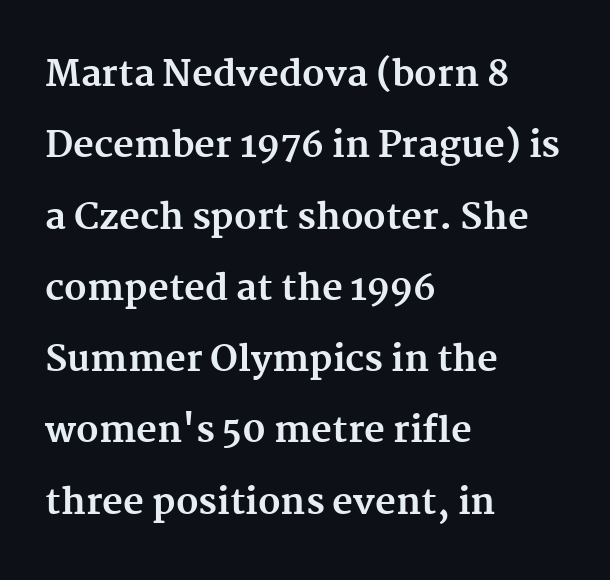
The image shows 36 px bold serif type, upright; set left-aligned, loose line spacing (1.98x), normal letter spacing, not underlined; medium stroke contrast and a medium x-height.
